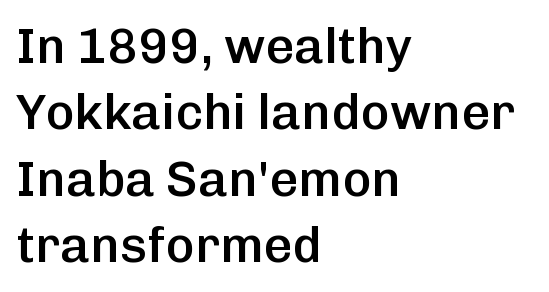
Moderately thickened strokes mark this as semibold type. The passage shown is not underscored anywhere. Leading: standard. A sans-serif font was chosen for this passage. The text block is weighted toward the left margin, trailing off unevenly rightward.
